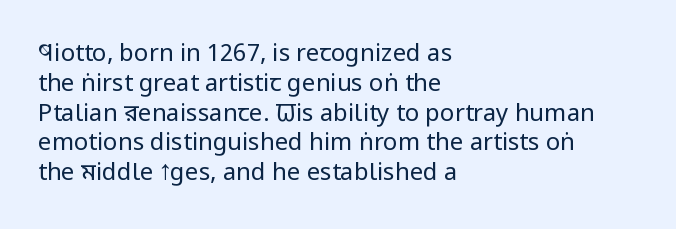
The image shows 24 px text type, upright; set left-aligned, line spacing 1.24x, normal letter spacing, not underlined.
